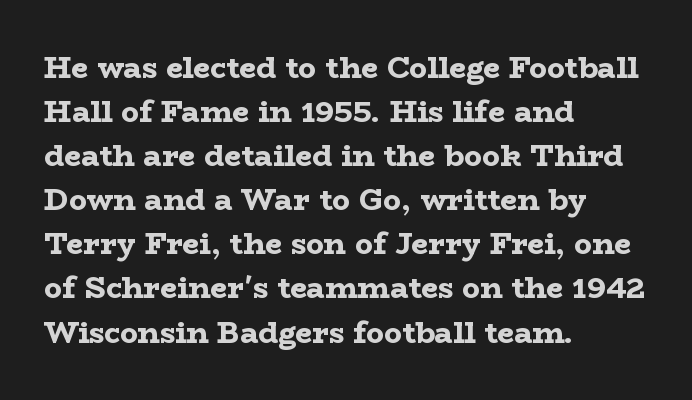
{"serif": "yes", "italic": "no", "bold": "yes", "weight": "bold", "width": "wide", "stroke_contrast": "low", "x_height": "medium", "monospaced": "no", "underline": "no", "align": "left", "line_spacing": "normal", "line_spacing_ratio": 1.47, "letter_spacing": "normal", "letter_spacing_em": 0.0, "glyph_px": 30}
